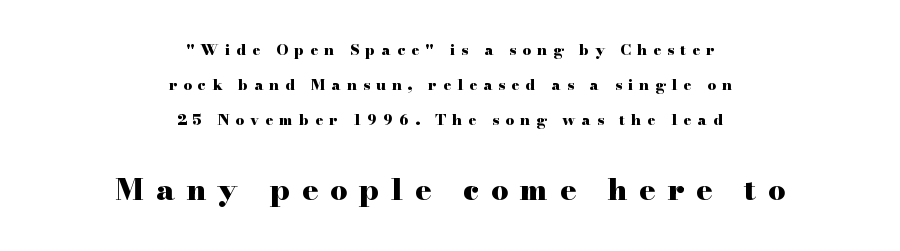
The image shows 30 px heavy, wide serif type, upright; set centered, loose line spacing (2.32x), unusually wide letter spacing (+0.4 em), not underlined; the second (bottom) block is 2.0x larger; high stroke contrast and a small x-height.
